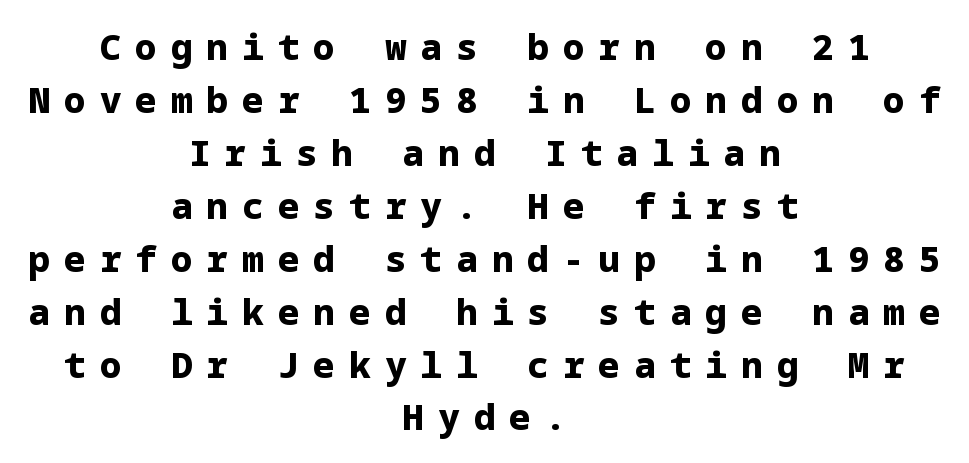
Beneath every word, the page is bare. Centered paragraph, ragged on both sides. You can tell it's not italic because the verticals are truly vertical. Observe the wide spacing: letters keep a clear distance from each other. Notice how thick the strokes are: this is what a full bold looks like. These lines sit exactly where default settings would place them.
